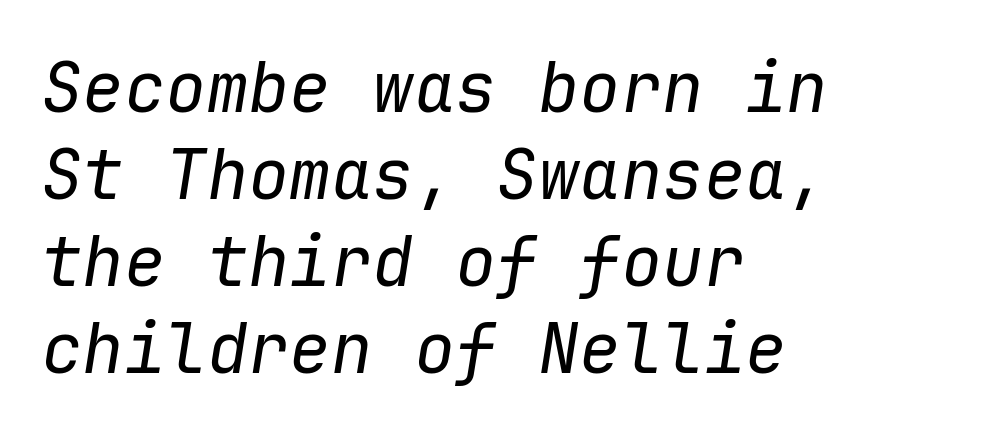
Reading down the column, the eye jumps a familiar distance to each next line. Reading down the block, your eye returns to a fixed left position each line. A typesetter would call this zero additional tracking. Check the space under the baseline: it is left empty. Do the characters align in a grid? Yes, the font is monospaced.
